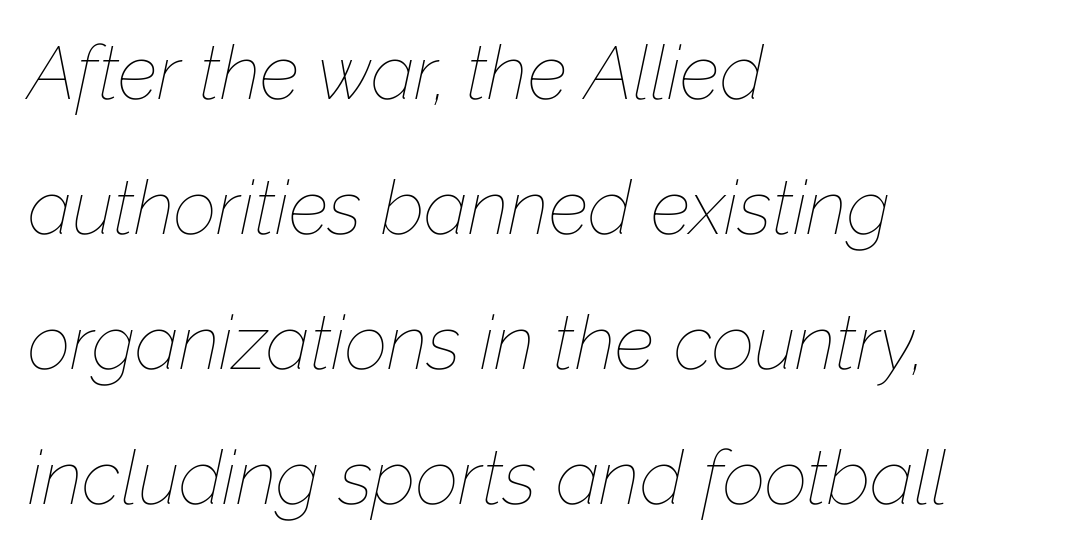
The image shows 75 px thin type, italic (leaning right); set left-aligned, line spacing 1.8x, normal letter spacing, not underlined; low stroke contrast and a medium x-height.
